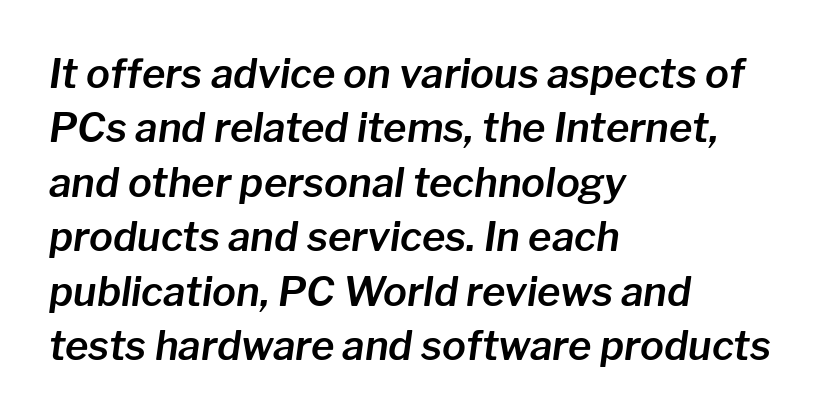
{"italic": "yes", "lean": "right", "slant_degrees": 8, "width": "normal", "stroke_contrast": "low", "x_height": "medium", "monospaced": "no", "underline": "no", "align": "left", "line_spacing": "normal", "line_spacing_ratio": 1.36, "letter_spacing": "normal", "letter_spacing_em": 0.0, "glyph_px": 40}
